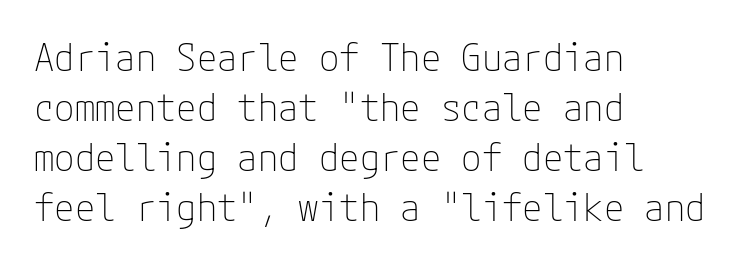
{"serif": "no", "italic": "no", "bold": "no", "weight": "thin", "width": "normal", "stroke_contrast": "low", "x_height": "medium", "underline": "no", "align": "left", "line_spacing": "normal", "line_spacing_ratio": 1.35, "letter_spacing": "normal", "letter_spacing_em": 0.0, "glyph_px": 37}
